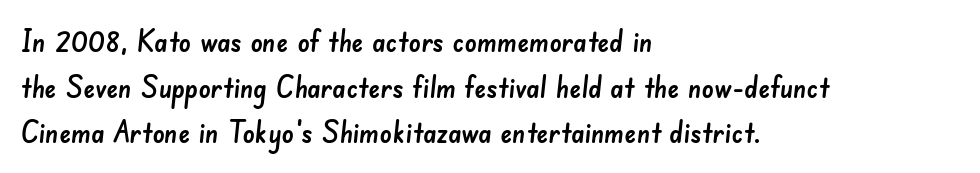
The image shows 30 px sans-serif type; set left-aligned, normal line spacing (1.52x), normal letter spacing, not underlined; low stroke contrast and a small x-height.
